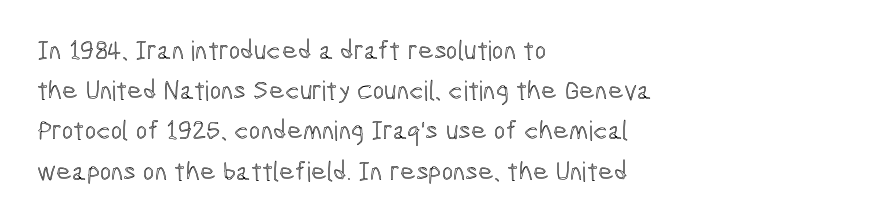
The image shows 27 px text type, upright; set left-aligned, normal line spacing (1.49x), normal letter spacing, not underlined.
